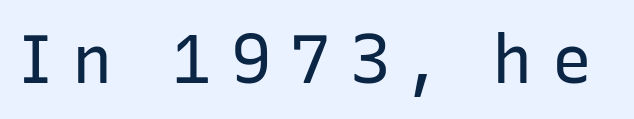
{"serif": "no", "italic": "no", "bold": "no", "weight": "regular", "width": "normal", "stroke_contrast": "low", "x_height": "medium", "monospaced": "no", "underline": "no", "letter_spacing": "wide", "letter_spacing_em": 0.29, "glyph_px": 67}
